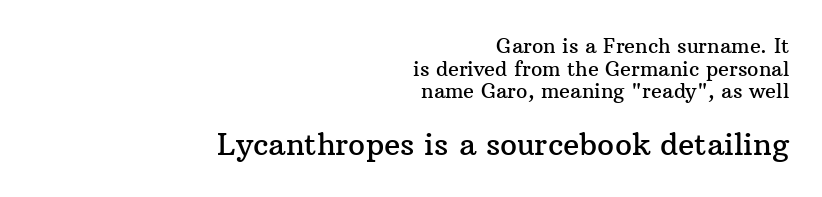
The image shows 30 px serif type, upright; set right-aligned, tight line spacing (1.13x), normal letter spacing, not underlined; the second (bottom) block is 1.5x larger; medium stroke contrast and a medium x-height.
